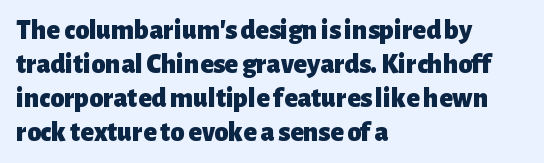
{"serif": "no", "italic": "no", "bold": "yes", "weight": "heavy", "width": "normal", "stroke_contrast": "low", "x_height": "medium", "monospaced": "no", "underline": "no", "align": "left", "line_spacing_ratio": 1.21, "letter_spacing": "normal", "letter_spacing_em": 0.0, "glyph_px": 28}
